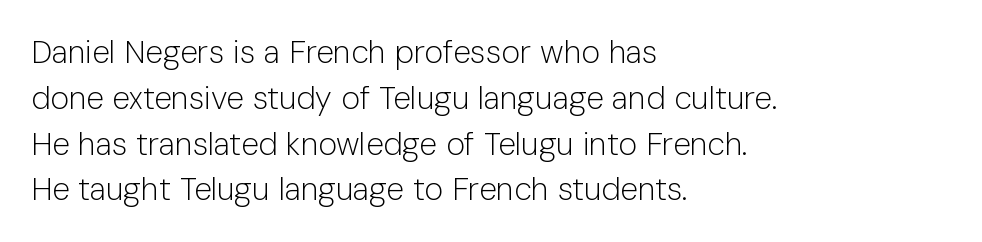
{"serif": "no", "italic": "no", "bold": "no", "weight": "light", "width": "normal", "stroke_contrast": "low", "x_height": "medium", "monospaced": "no", "underline": "no", "align": "left", "line_spacing": "normal", "line_spacing_ratio": 1.43, "letter_spacing": "normal", "letter_spacing_em": 0.0, "glyph_px": 32}
